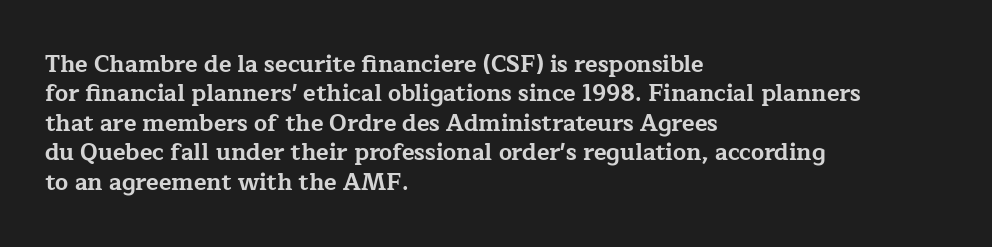
In terms of posture, this sample is upright. Whoever set this chose a conventional vertical rhythm. The space directly below the letters is spotless. A typesetter would call this zero additional tracking.
